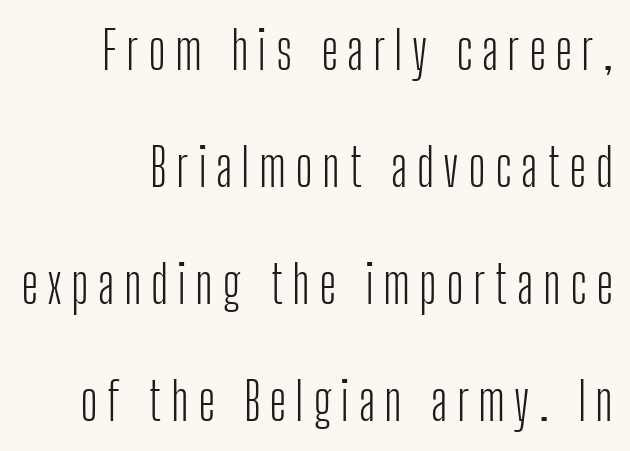
{"serif": "no", "italic": "no", "bold": "no", "weight": "light", "width": "condensed", "stroke_contrast": "low", "x_height": "medium", "monospaced": "no", "underline": "no", "line_spacing": "loose", "line_spacing_ratio": 2.21, "glyph_px": 53}
